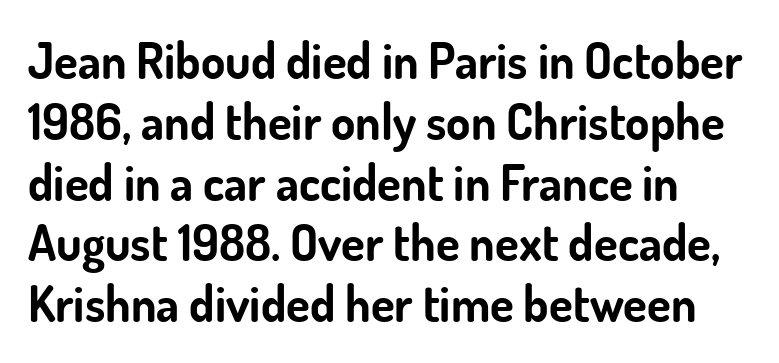
{"serif": "no", "italic": "no", "bold": "yes", "weight": "bold", "width": "normal", "stroke_contrast": "low", "x_height": "small", "monospaced": "no", "underline": "no", "line_spacing_ratio": 1.24, "letter_spacing": "normal", "letter_spacing_em": 0.0, "glyph_px": 49}
